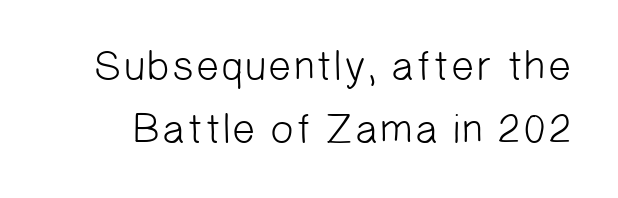
Q: Is the text bold? A: No.
Q: Is the typeface a serif or a sans-serif typeface? A: Sans-serif.
Q: Is the text underlined? A: No.
Q: Is the spacing between letters normal or unusually wide? A: Normal.
Q: Is the spacing between lines tight, normal or loose? A: Normal.
Q: Width (condensed, normal, or wide)? A: Normal.
Q: Stroke contrast? A: Low.
Q: x-height? A: Medium.
Q: Monospaced? A: No.
